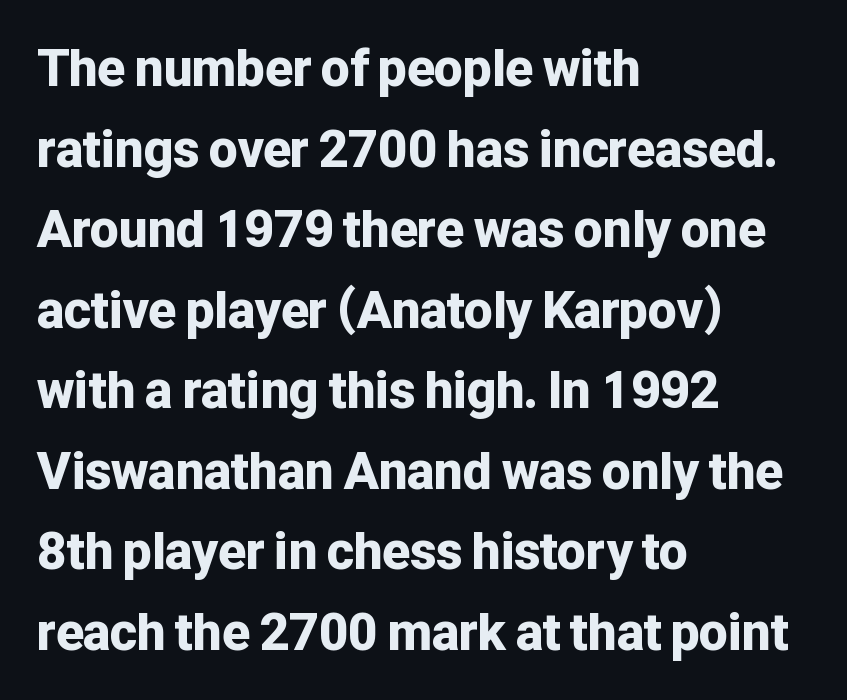
The image shows 51 px bold sans-serif type, upright; set left-aligned, normal line spacing (1.58x), normal letter spacing, not underlined; low stroke contrast and a medium x-height.
